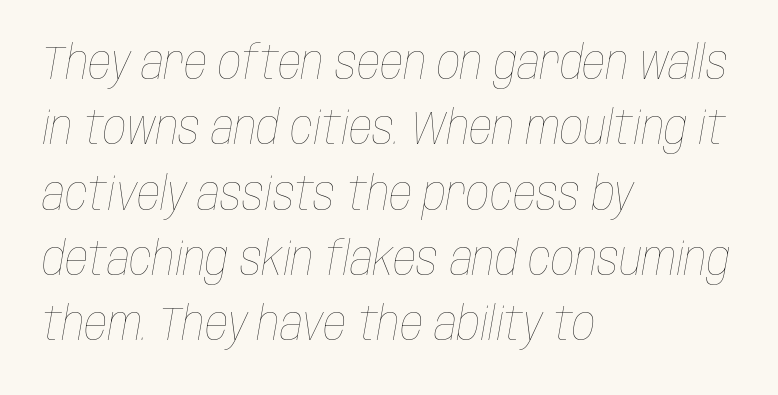
{"italic": "yes", "lean": "right", "slant_degrees": 10, "bold": "no", "weight": "thin", "width": "condensed", "stroke_contrast": "low", "x_height": "large", "monospaced": "no", "underline": "no", "align": "left", "line_spacing": "normal", "line_spacing_ratio": 1.42, "letter_spacing": "normal", "letter_spacing_em": 0.0, "glyph_px": 46}
